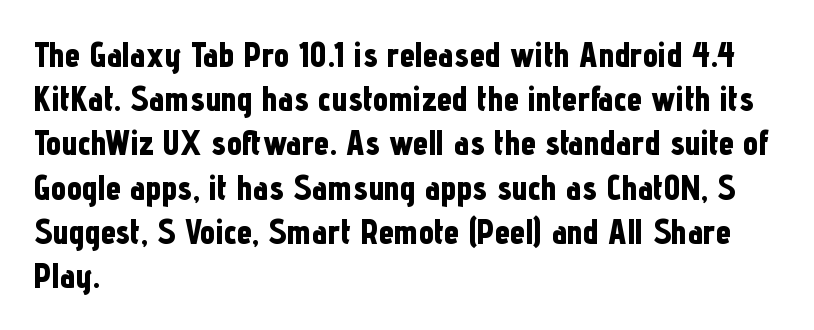
Plenty of ink on the page — the face is bold. Horizontal bands of white between lines are of average thickness. These lines are composed in type without serifs. Spacing verdict: proportional, widths tailored to each character. These lines keep a tight, regular rhythm from letter to letter. Posture: upright roman.
